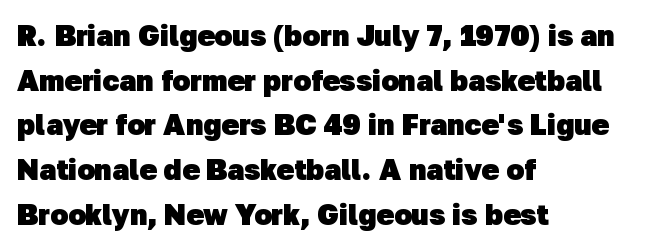
The image shows 29 px heavy sans-serif type; set left-aligned, normal line spacing (1.54x), normal letter spacing, not underlined; low stroke contrast and a medium x-height.
